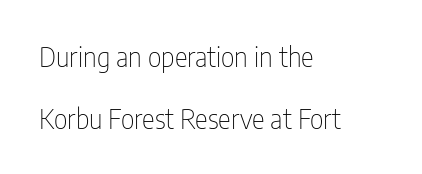
{"italic": "no", "bold": "no", "underline": "no", "align": "left", "line_spacing": "loose", "line_spacing_ratio": 2.28, "letter_spacing": "normal", "letter_spacing_em": 0.0, "glyph_px": 27}
